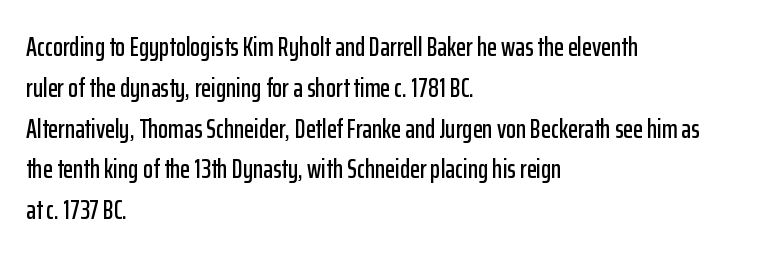
The image shows 26 px text type, upright; set left-aligned, normal line spacing (1.57x), normal letter spacing, not underlined.
